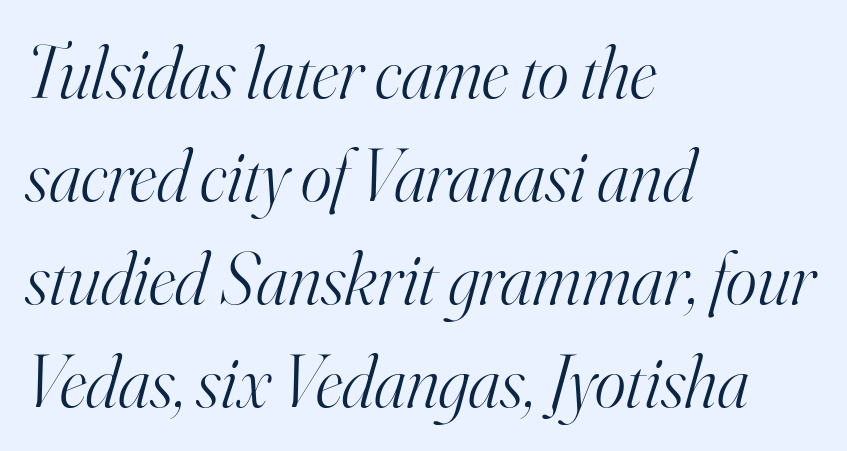
Q: Is the text bold? A: No.
Q: Is the text italic (slanted)? A: Yes, it leans right by about 16 degrees.
Q: Is the typeface a serif or a sans-serif typeface? A: Serif.
Q: Is the text underlined? A: No.
Q: How is the paragraph aligned? A: Left-aligned.
Q: Is the spacing between letters normal or unusually wide? A: Normal.
Q: Is the spacing between lines tight, normal or loose? A: Normal.
Q: Width (condensed, normal, or wide)? A: Normal.
Q: Stroke contrast? A: High.
Q: x-height? A: Small.
Q: Monospaced? A: No.
